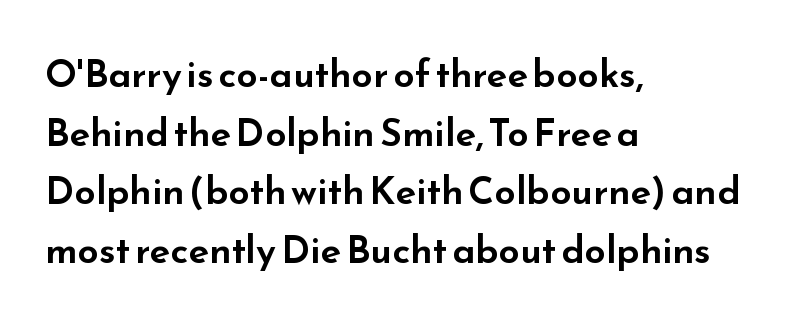
The image shows 38 px wide sans-serif type, upright; set left-aligned, normal line spacing (1.54x), normal letter spacing, not underlined; low stroke contrast and a small x-height.
